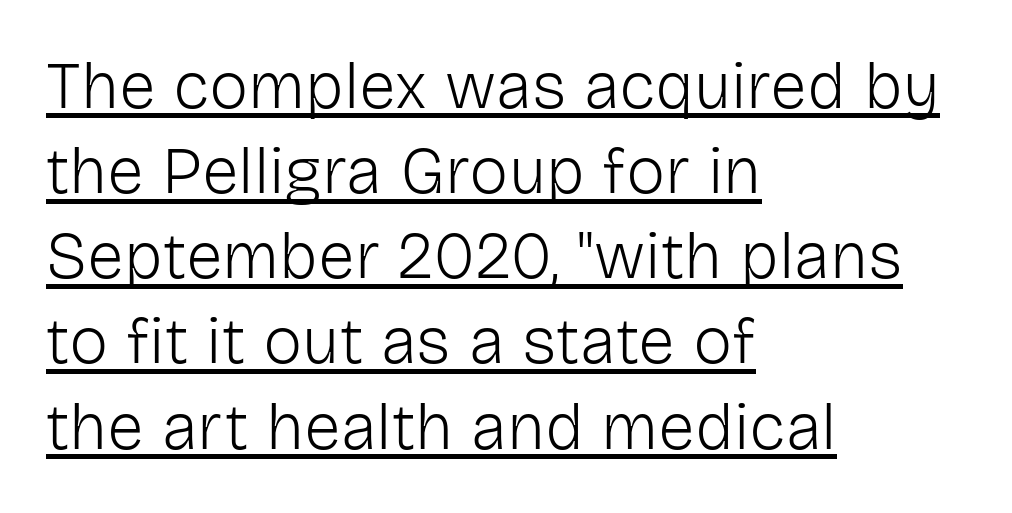
Q: Is the text bold? A: No.
Q: Is the text italic (slanted)? A: No, it is upright.
Q: Is the typeface a serif or a sans-serif typeface? A: Sans-serif.
Q: Is the text underlined? A: Yes.
Q: How is the paragraph aligned? A: Left-aligned.
Q: Is the spacing between letters normal or unusually wide? A: Normal.
Q: Is the spacing between lines tight, normal or loose? A: Normal.
Q: Width (condensed, normal, or wide)? A: Normal.
Q: Stroke contrast? A: Low.
Q: x-height? A: Medium.
Q: Monospaced? A: No.
